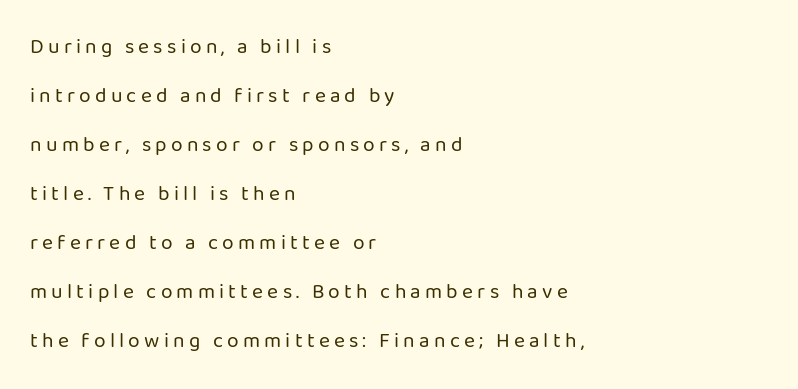
Spacing between characters has been opened up far beyond the box default. One glance says open: line gaps are wider than usual. Compared with a centered layout, this one pins lines to the left instead. Italic: no, the glyphs are upright roman.
